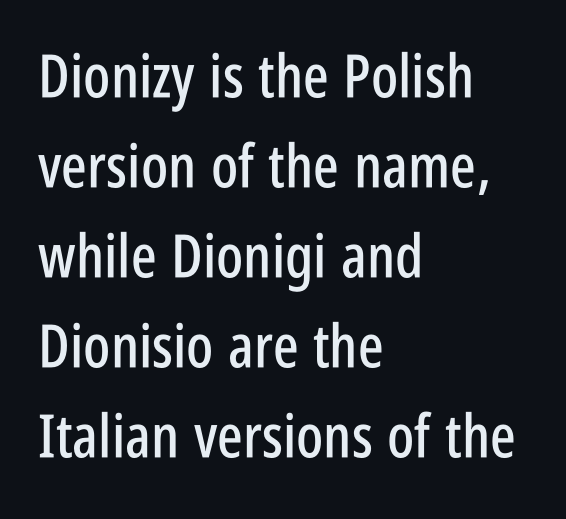
{"serif": "no", "italic": "no", "width": "condensed", "stroke_contrast": "low", "x_height": "large", "monospaced": "no", "underline": "no", "align": "left", "line_spacing": "normal", "line_spacing_ratio": 1.5, "letter_spacing": "normal", "letter_spacing_em": 0.0, "glyph_px": 60}
